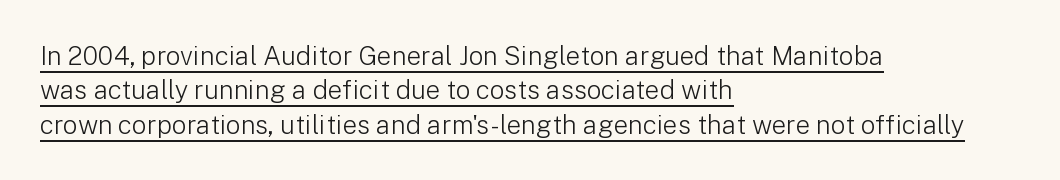
Q: Is the text bold? A: No.
Q: Is the text italic (slanted)? A: No, it is upright.
Q: Is the text underlined? A: Yes.
Q: How is the paragraph aligned? A: Left-aligned.
Q: Is the spacing between letters normal or unusually wide? A: Normal.
Q: Is the spacing between lines tight, normal or loose? A: Normal.
